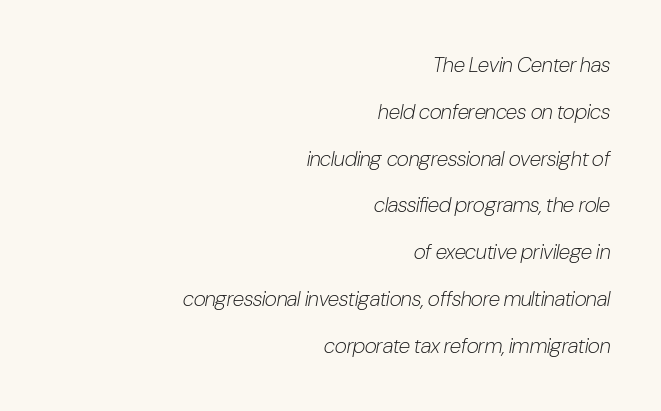
The paragraph shown leans on its right margin. No extra ink here — the face is not bold. The words here are not underlined. These lines keep a tight, regular rhythm from letter to letter.
